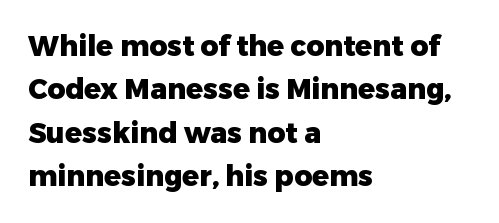
Check the space under the baseline: it is left empty. This sample uses a sans-serif face. Posture: vertical. A typesetter would call this proportional, since set widths differ per character. The ragged edge is on the right, which tells us the setting is flush left.
